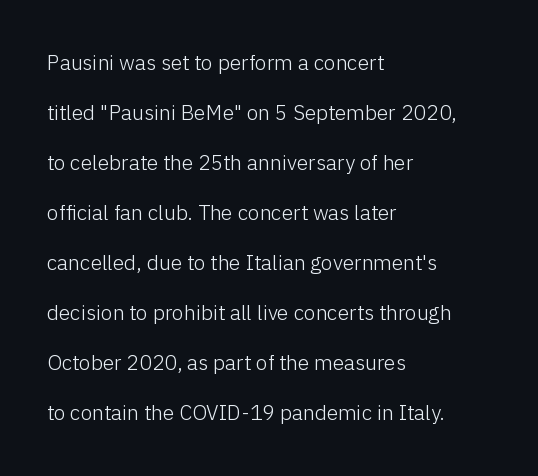
Words appear dense and cohesive because spacing is normal. Style check: upright. This sample trades compactness for vertical openness between lines. This rendering features lettering with no underline.
